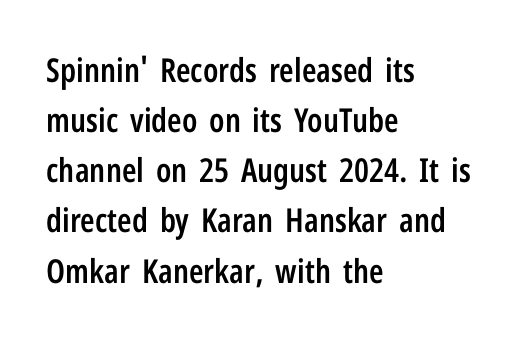
Q: Is the text bold? A: Semi-bold.
Q: Is the text italic (slanted)? A: No, it is upright.
Q: Is the typeface a serif or a sans-serif typeface? A: Sans-serif.
Q: Is the text underlined? A: No.
Q: How is the paragraph aligned? A: Left-aligned.
Q: Is the spacing between letters normal or unusually wide? A: Normal.
Q: Is the spacing between lines tight, normal or loose? A: Normal.
Q: Width (condensed, normal, or wide)? A: Condensed.
Q: Stroke contrast? A: Low.
Q: x-height? A: Medium.
Q: Monospaced? A: No.
